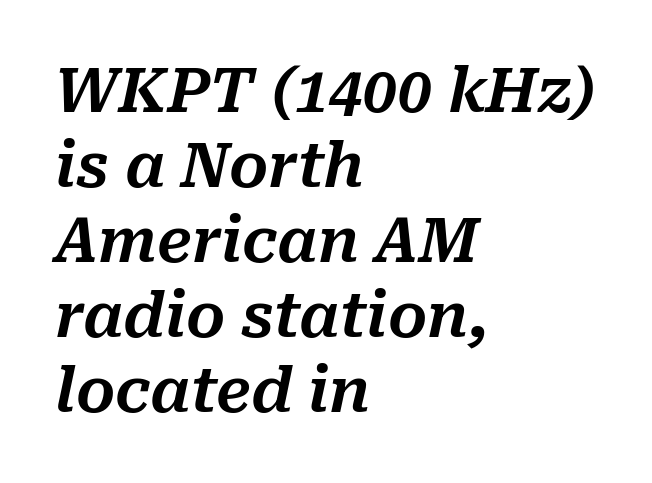
The image shows 61 px text type, italic (leaning right); set left-aligned, line spacing 1.23x, normal letter spacing, not underlined; medium stroke contrast and a medium x-height.
